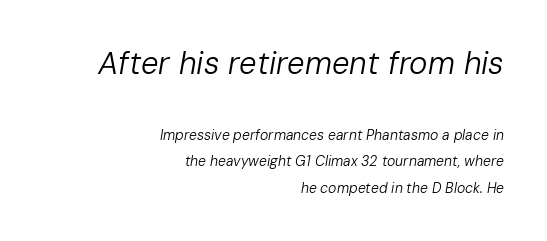
Q: Is the text bold? A: No.
Q: Is the text italic (slanted)? A: Yes, it leans right by about 10 degrees.
Q: Is the text underlined? A: No.
Q: How is the paragraph aligned? A: Right-aligned.
Q: Is the spacing between letters normal or unusually wide? A: Normal.
Q: Which block of text is set in a larger size, the first (top) or the second (bottom)? A: The first (top) one.
Q: Width (condensed, normal, or wide)? A: Normal.
Q: Stroke contrast? A: Low.
Q: x-height? A: Medium.
Q: Monospaced? A: No.
